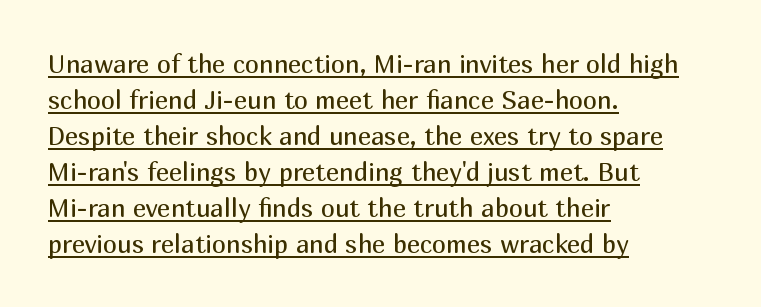
{"italic": "no", "bold": "no", "underline": "yes", "align": "left", "line_spacing": "normal", "line_spacing_ratio": 1.44, "letter_spacing": "normal", "letter_spacing_em": 0.0, "glyph_px": 25}
